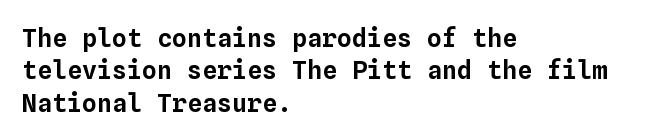
Is there much room between lines? A standard amount, neither cramped nor airy. The passage shown is not underscored anywhere. Visually the block forms a straight wall on the left and a jagged coastline on the right. The lettering holds an erect, upright posture throughout. This rendering leaves character spacing at its baseline value.
